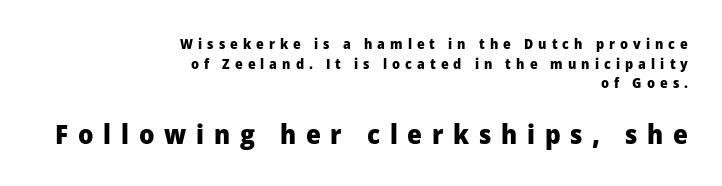
The image shows 27 px bold type, upright; set right-aligned, normal line spacing (1.41x), unusually wide letter spacing (+0.36 em), not underlined; the second (bottom) block is 1.93x larger.
